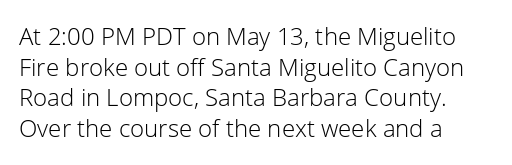
The image shows 24 px text type, upright; set left-aligned, normal line spacing (1.28x), normal letter spacing, not underlined.
